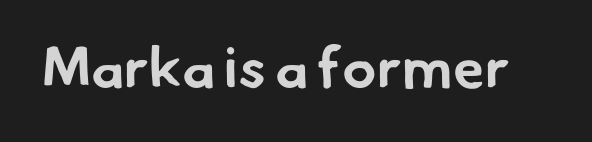
The image shows 57 px bold sans-serif type; set normal letter spacing, not underlined; low stroke contrast and a small x-height.
